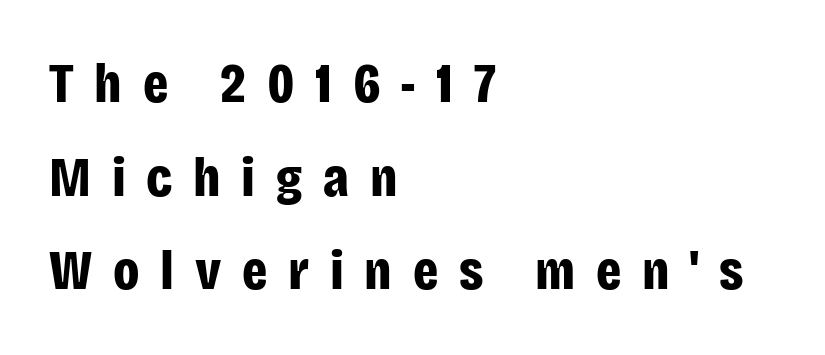
Q: Is the text bold? A: Yes.
Q: Is the text italic (slanted)? A: No, it is upright.
Q: Is the typeface a serif or a sans-serif typeface? A: Sans-serif.
Q: Is the text underlined? A: No.
Q: How is the paragraph aligned? A: Left-aligned.
Q: Is the spacing between letters normal or unusually wide? A: Unusually wide.
Q: Is the spacing between lines tight, normal or loose? A: Normal.
Q: Width (condensed, normal, or wide)? A: Condensed.
Q: Stroke contrast? A: Low.
Q: x-height? A: Large.
Q: Monospaced? A: No.
